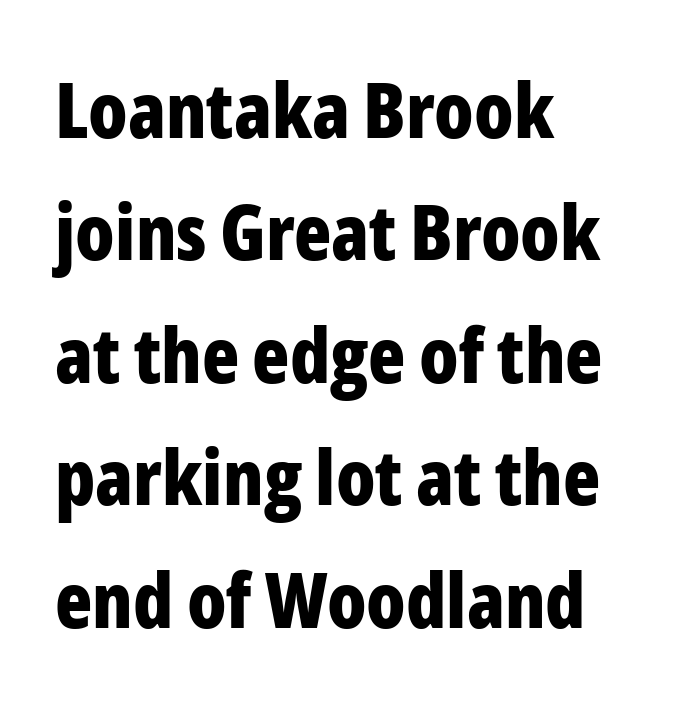
Its strokes are broad and dark, the hallmark of bold type. A sans-serif font was chosen for this passage. These lines are set flush left with a ragged right edge. The specimen omits any rule beneath the text block's lines. It's the straight-up-and-down kind of type.
